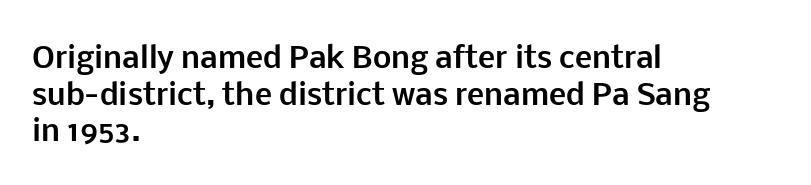
Q: Is the text bold? A: Yes.
Q: Is the text italic (slanted)? A: No, it is upright.
Q: Is the typeface a serif or a sans-serif typeface? A: Sans-serif.
Q: Is the text underlined? A: No.
Q: How is the paragraph aligned? A: Left-aligned.
Q: Is the spacing between letters normal or unusually wide? A: Normal.
Q: Is the spacing between lines tight, normal or loose? A: Normal.
Q: Width (condensed, normal, or wide)? A: Normal.
Q: Stroke contrast? A: Low.
Q: x-height? A: Medium.
Q: Monospaced? A: No.
